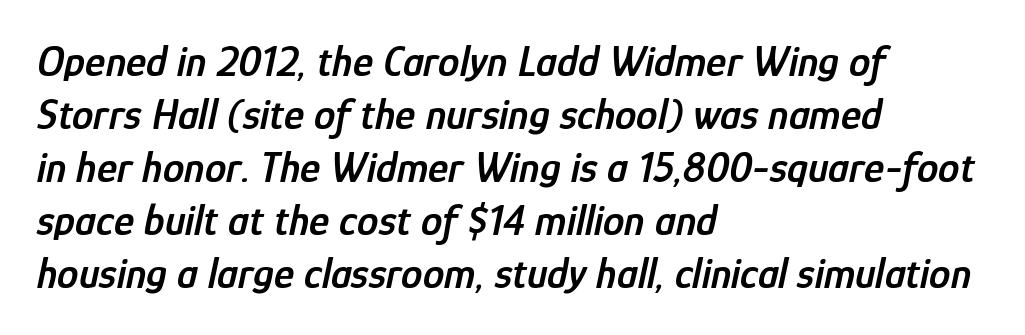
{"italic": "yes", "lean": "right", "slant_degrees": 12, "bold": "semi", "weight": "semibold", "width": "condensed", "stroke_contrast": "low", "x_height": "medium", "monospaced": "no", "underline": "no", "align": "left", "line_spacing_ratio": 1.23, "letter_spacing": "normal", "letter_spacing_em": 0.0, "glyph_px": 43}
